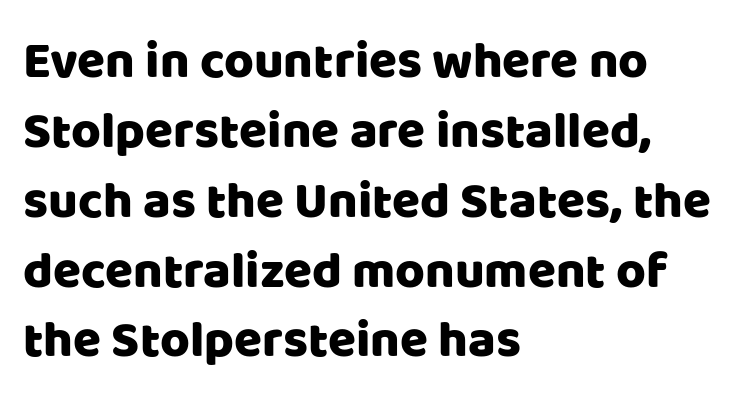
The rendering uses natural spacing where letterforms have individual widths. Nope, not italic — everything's standing straight. Notice how the passage keeps a crisp vertical edge on the left only. The letters sit at their default tracking, neither squeezed nor spread. Beneath every word, the page is bare.
